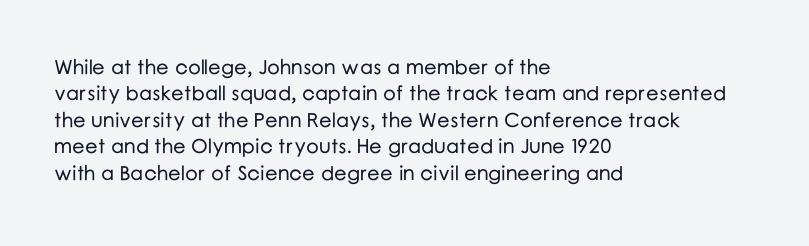
{"italic": "no", "underline": "no", "align": "left", "line_spacing": "normal", "line_spacing_ratio": 1.32, "letter_spacing": "normal", "letter_spacing_em": 0.0, "glyph_px": 20}
